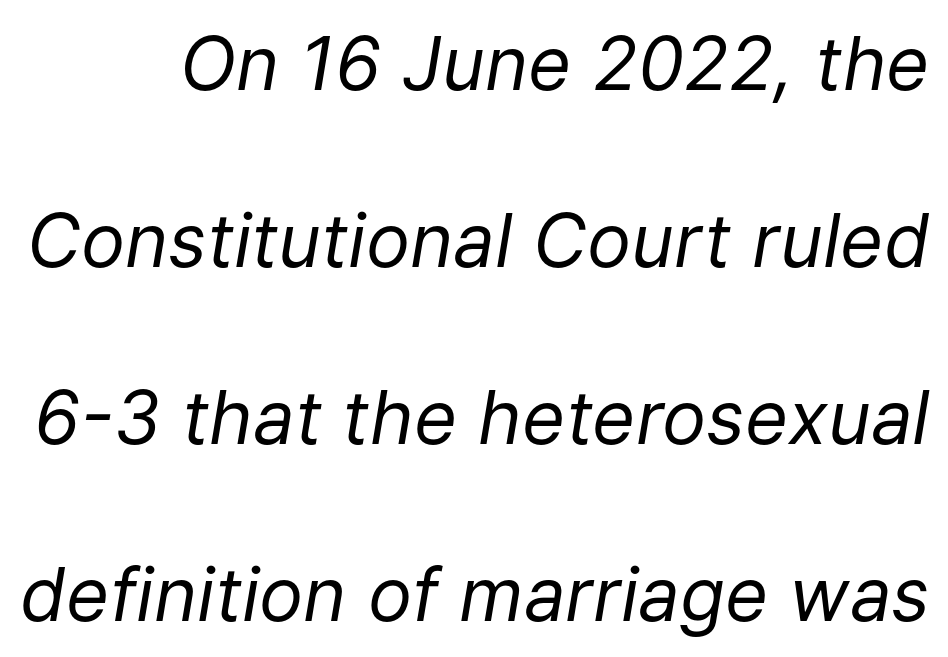
{"italic": "yes", "lean": "right", "slant_degrees": 9, "bold": "no", "weight": "regular", "width": "normal", "stroke_contrast": "low", "x_height": "medium", "monospaced": "no", "underline": "no", "line_spacing": "loose", "line_spacing_ratio": 2.39, "letter_spacing": "normal", "letter_spacing_em": 0.0, "glyph_px": 74}
